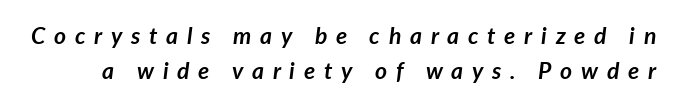
Words float on clear page, feet unadorned. Reading down the column, the eye jumps a familiar distance to each next line. Does the lettering tilt? It does — this is italic. Strokes here are thick enough to call this a true bold. The line texture is sparse and dotted thanks to wide tracking.
